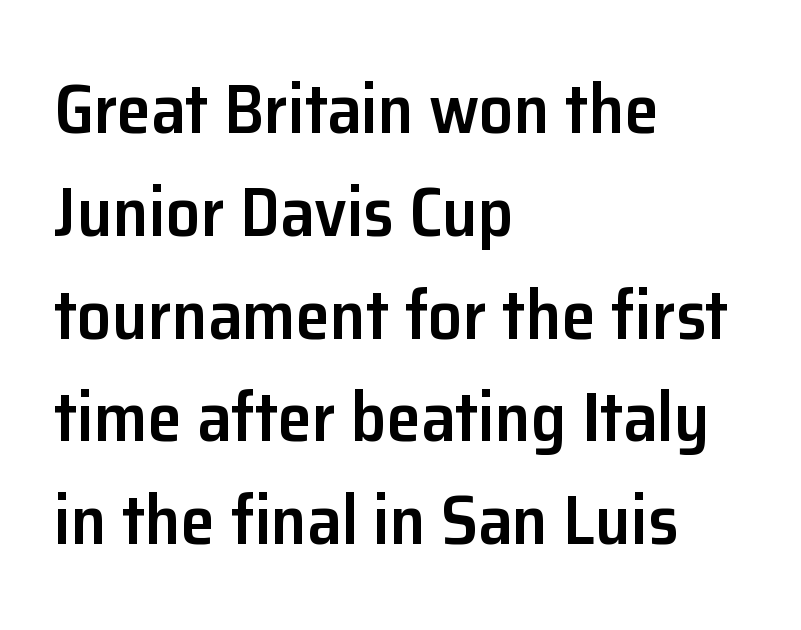
The image shows 69 px semibold sans-serif type, upright; set left-aligned, normal line spacing (1.49x), normal letter spacing, not underlined; low stroke contrast and a medium x-height.
